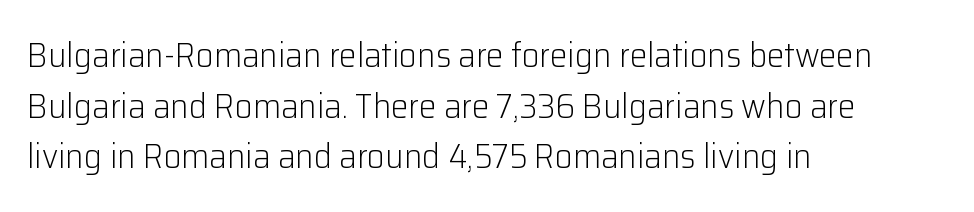
The image shows 35 px light sans-serif type, upright; set left-aligned, normal line spacing (1.45x), normal letter spacing, not underlined; low stroke contrast and a medium x-height.
